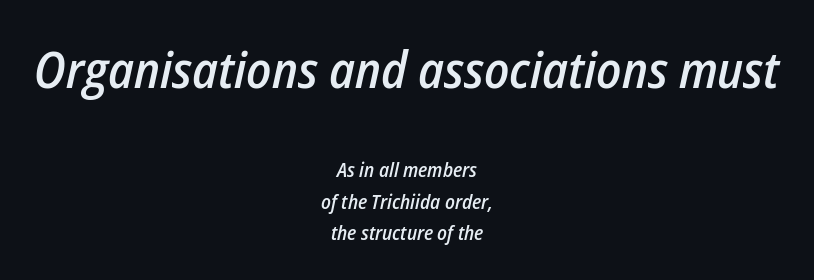
The image shows 51 px semibold, condensed type, italic (leaning right); set centered, normal line spacing (1.59x), normal letter spacing, not underlined; the first (top) block is 2.55x larger; low stroke contrast and a medium x-height.
